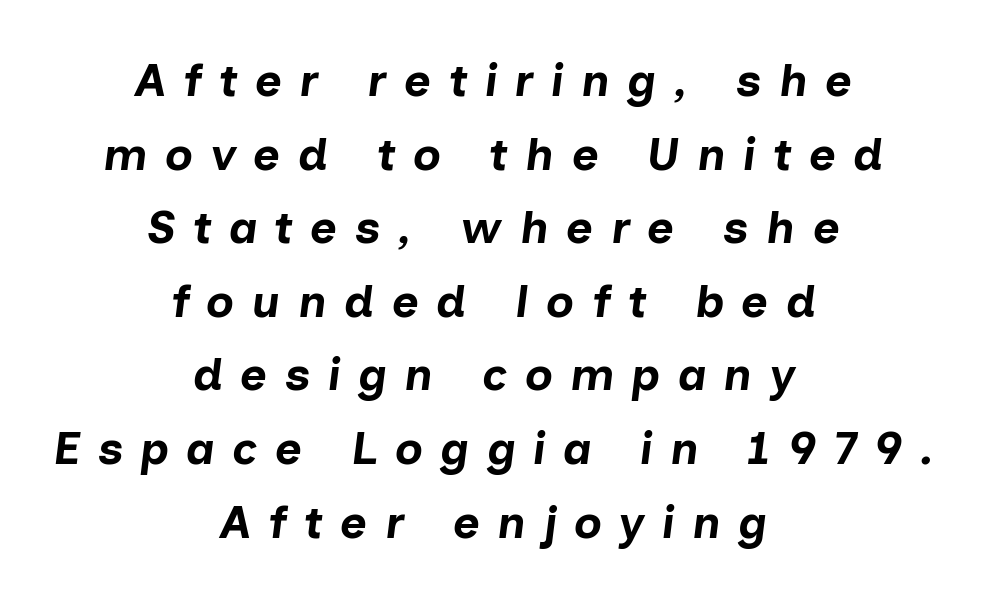
Rendered with sloped, italic letterforms. Is there much room between lines? A standard amount, neither cramped nor airy. Bold? Absolutely — the strokes are thick and heavy. Typeset on center — no edge is straight. Anything drawn beneath the words? Only blank space.
